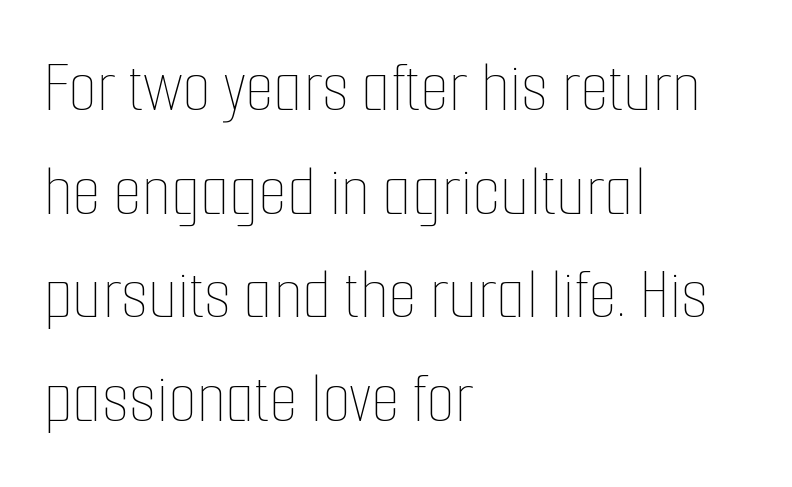
Q: Is the text bold? A: No.
Q: Is the text italic (slanted)? A: No, it is upright.
Q: Is the text underlined? A: No.
Q: How is the paragraph aligned? A: Left-aligned.
Q: Is the spacing between letters normal or unusually wide? A: Normal.
Q: Is the spacing between lines tight, normal or loose? A: Normal.
Q: Width (condensed, normal, or wide)? A: Condensed.
Q: Stroke contrast? A: Low.
Q: x-height? A: Medium.
Q: Monospaced? A: No.
